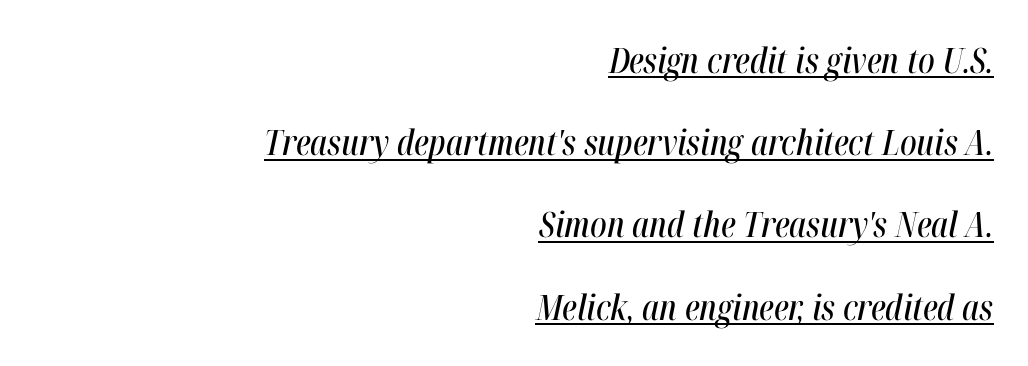
Q: Is the text italic (slanted)? A: Yes, it leans right by about 12 degrees.
Q: Is the text underlined? A: Yes.
Q: How is the paragraph aligned? A: Right-aligned.
Q: Is the spacing between letters normal or unusually wide? A: Normal.
Q: Is the spacing between lines tight, normal or loose? A: Loose.
Q: Width (condensed, normal, or wide)? A: Condensed.
Q: Stroke contrast? A: High.
Q: x-height? A: Medium.
Q: Monospaced? A: No.
